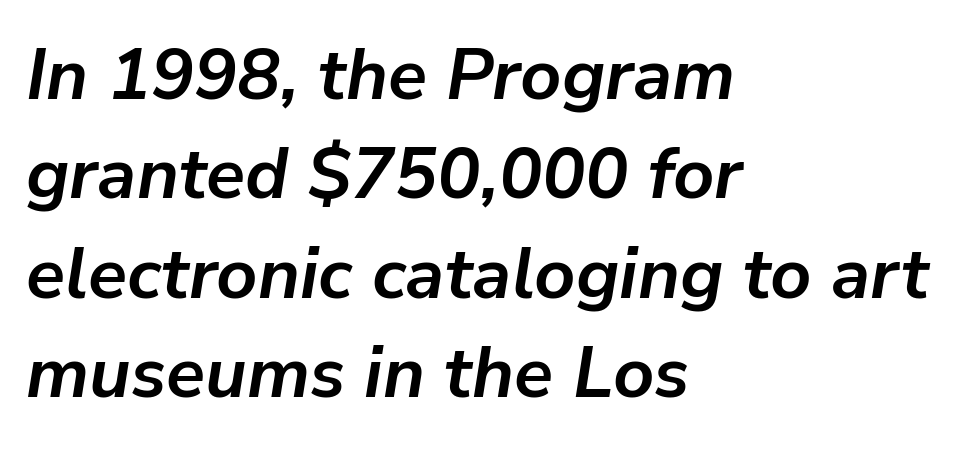
Notice how thick the strokes are: this is what a full bold looks like. The specimen reads as italic at a glance. Look at the tracking — it's just the regular setting, nothing added. Here the designer chose a conventional face with non-uniform glyph widths. Quick note: interline space is typical.
